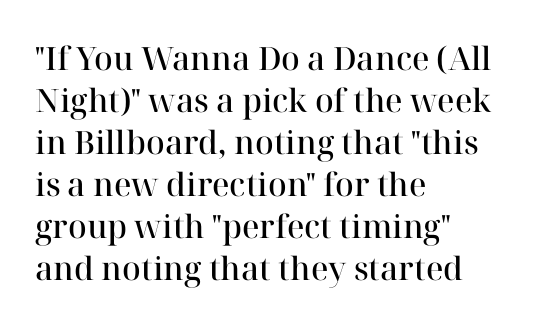
Q: Is the text bold? A: Semi-bold.
Q: Is the text italic (slanted)? A: No, it is upright.
Q: Is the typeface a serif or a sans-serif typeface? A: Serif.
Q: Is the text underlined? A: No.
Q: How is the paragraph aligned? A: Left-aligned.
Q: Is the spacing between letters normal or unusually wide? A: Normal.
Q: Is the spacing between lines tight, normal or loose? A: Normal.
Q: Width (condensed, normal, or wide)? A: Normal.
Q: Stroke contrast? A: High.
Q: x-height? A: Medium.
Q: Monospaced? A: No.
